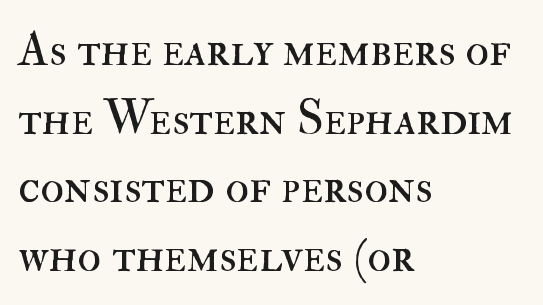
On a weight scale, this lands at 450 or below. Vertical spacing — default. All the whitespace from short lines collects on the right. Inter-character spacing is left at the font's built-in metrics.
